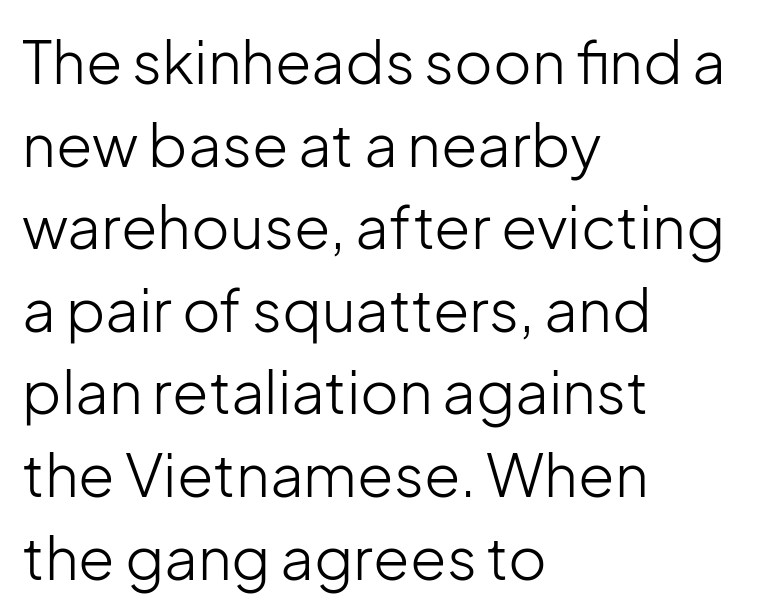
{"serif": "no", "italic": "no", "bold": "no", "weight": "light", "width": "normal", "stroke_contrast": "low", "x_height": "medium", "monospaced": "no", "underline": "no", "align": "left", "line_spacing": "normal", "line_spacing_ratio": 1.4, "letter_spacing": "normal", "letter_spacing_em": 0.0, "glyph_px": 59}
